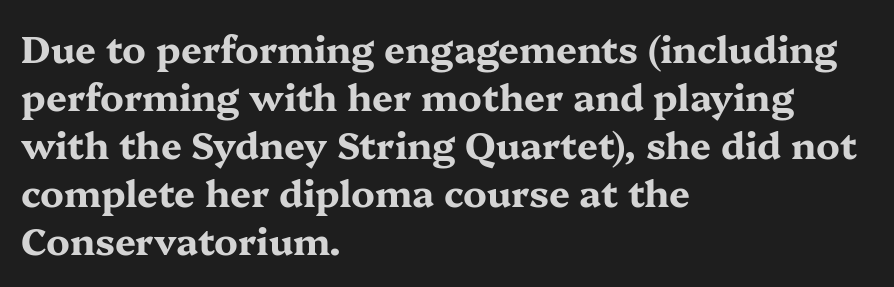
{"serif": "yes", "italic": "no", "bold": "yes", "weight": "bold", "width": "wide", "stroke_contrast": "medium", "x_height": "medium", "monospaced": "no", "underline": "no", "align": "left", "line_spacing": "normal", "line_spacing_ratio": 1.3, "letter_spacing": "normal", "letter_spacing_em": 0.0, "glyph_px": 37}
